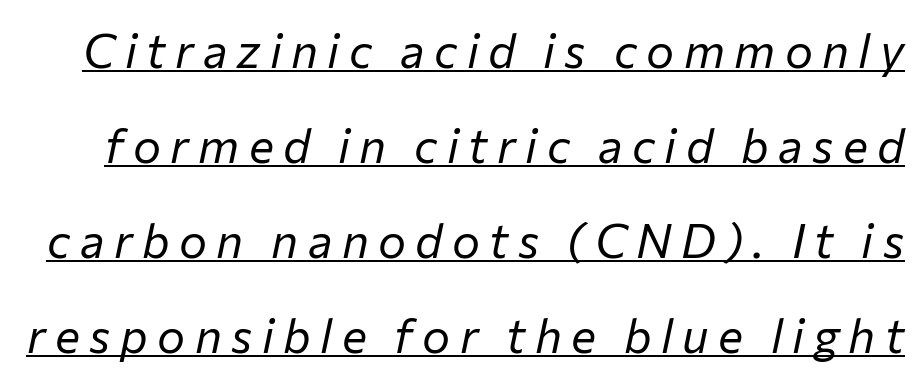
The image shows 47 px regular-weight type, italic (leaning right); set loose line spacing (2.02x), unusually wide letter spacing (+0.2 em), underlined; low stroke contrast and a medium x-height.
